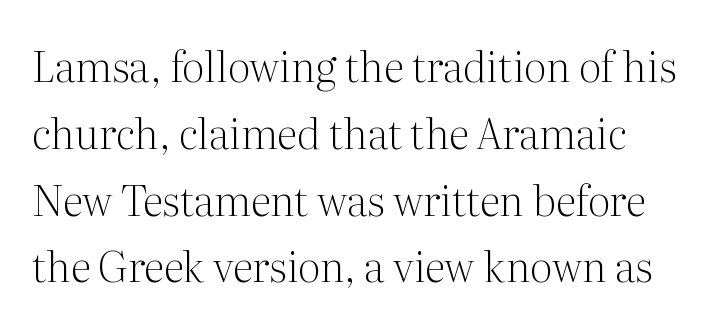
The image shows 42 px light serif type, upright; set normal line spacing (1.59x), normal letter spacing, not underlined; medium stroke contrast and a medium x-height.
